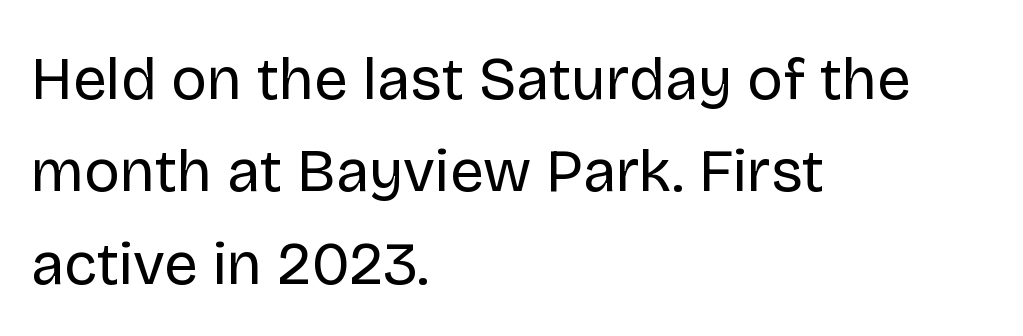
{"serif": "no", "italic": "no", "bold": "no", "weight": "regular", "width": "normal", "stroke_contrast": "low", "x_height": "large", "monospaced": "no", "underline": "no", "align": "left", "line_spacing": "normal", "line_spacing_ratio": 1.54, "letter_spacing": "normal", "letter_spacing_em": 0.0, "glyph_px": 60}
